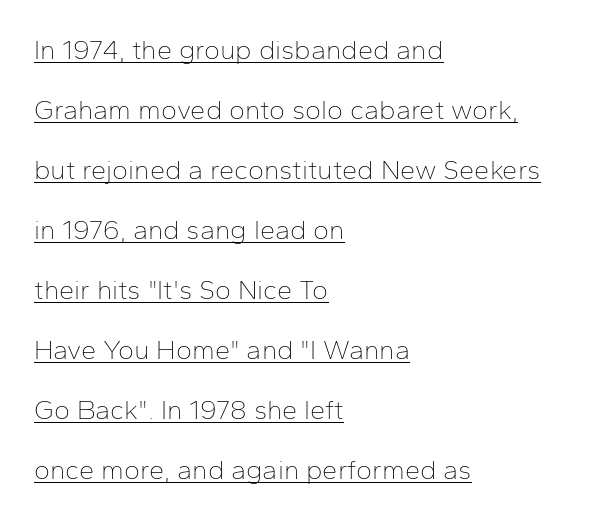
One glance says open: line gaps are wider than usual. Do the letters lean? They stand straight. If you drew a ruler down the left edge, every line would touch it. Stem width sits at or under what a default text font uses. Compared with typical body copy, the letter spacing here is the same.
